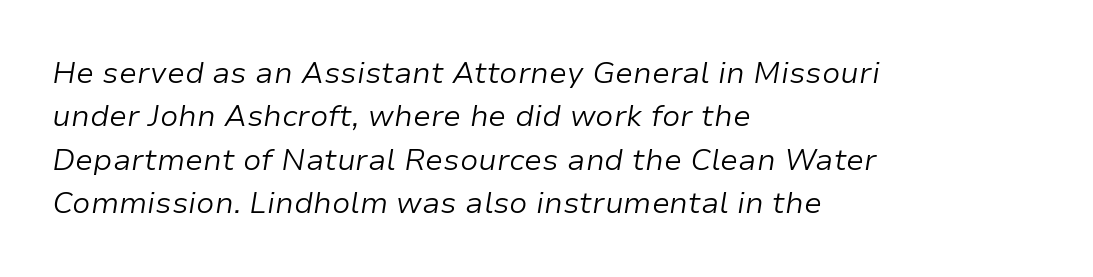
{"italic": "yes", "lean": "right", "slant_degrees": 9, "bold": "no", "weight": "light", "width": "normal", "stroke_contrast": "low", "x_height": "medium", "monospaced": "no", "underline": "no", "align": "left", "line_spacing": "normal", "line_spacing_ratio": 1.45, "letter_spacing": "normal", "letter_spacing_em": 0.0, "glyph_px": 30}
